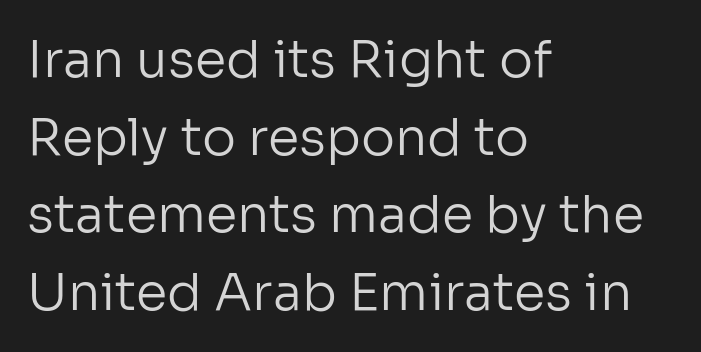
Observe the absence of serifs on each vertical stroke in this sample. The letterforms sit shoulder to shoulder at normal distance. You could not count columns in this text — the font is proportionally spaced. The lines sit at an ordinary, default distance from one another. Ascenders rise straight up at ninety degrees. Glance below the letters and you will spot only blank space.
